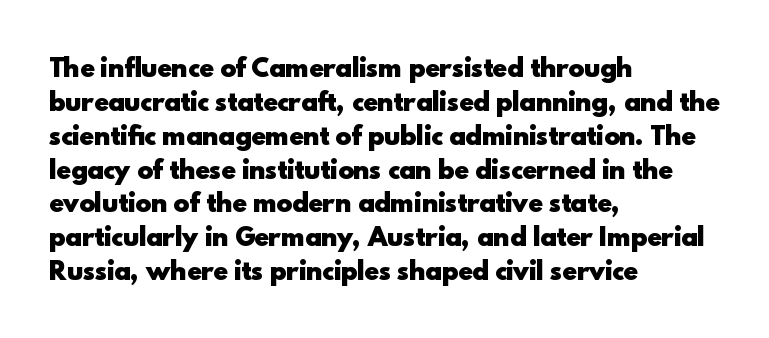
Q: Is the text bold? A: Yes.
Q: Is the text italic (slanted)? A: No, it is upright.
Q: Is the text underlined? A: No.
Q: How is the paragraph aligned? A: Left-aligned.
Q: Is the spacing between letters normal or unusually wide? A: Normal.
Q: Is the spacing between lines tight, normal or loose? A: Normal.
